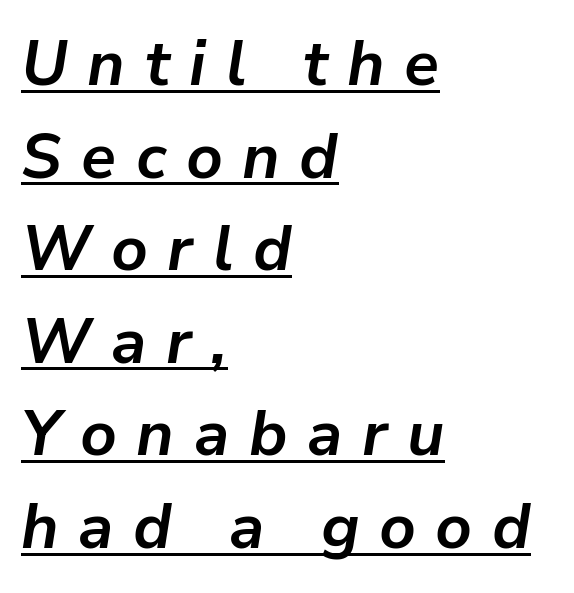
The image shows 63 px bold type, italic (leaning right); set left-aligned, normal line spacing (1.47x), unusually wide letter spacing (+0.31 em), underlined; low stroke contrast and a medium x-height.
